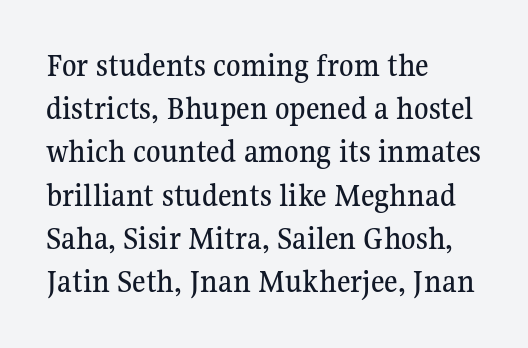
The image shows 33 px serif type, upright; set left-aligned, normal line spacing (1.31x), normal letter spacing, not underlined; medium stroke contrast and a medium x-height.
